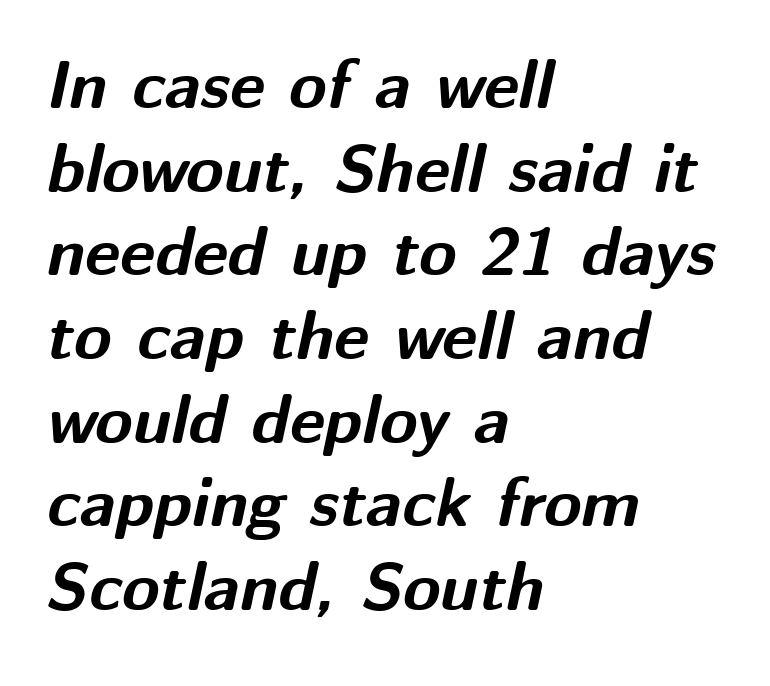
{"italic": "yes", "lean": "right", "slant_degrees": 12, "bold": "yes", "weight": "bold", "width": "normal", "stroke_contrast": "medium", "x_height": "medium", "monospaced": "no", "underline": "no", "align": "left", "line_spacing_ratio": 1.23, "letter_spacing": "normal", "letter_spacing_em": 0.0, "glyph_px": 68}
